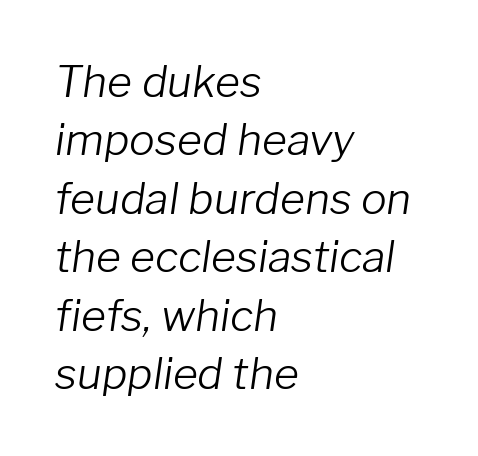
Short and long lines alike share a common starting point at left. Is the stroke heavy? The answer is a plain regular-or-lighter. Letter spacing: default. Quick note: interline space is typical. Think of a printed novel: that variable character pitch is what you see here.
